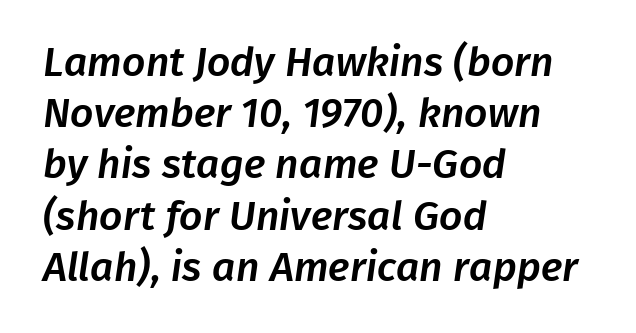
The image shows 41 px sans-serif type; set left-aligned, normal line spacing (1.25x), normal letter spacing, not underlined; low stroke contrast and a medium x-height.
